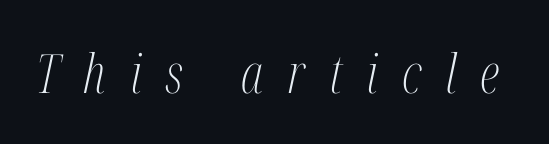
Spacing between characters has been opened up far beyond the box default. Clear beneath every line of the passage. Old-style or modern, the face here clearly has serifs. Compared with ordinary roman type, these characters are visibly tilted. Weight: regular or lighter.
